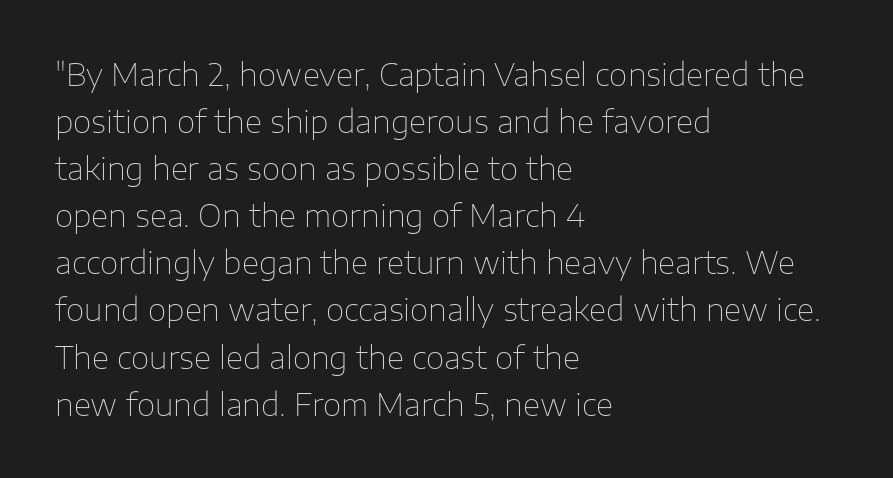
{"serif": "no", "italic": "no", "bold": "no", "weight": "thin", "width": "normal", "stroke_contrast": "low", "x_height": "medium", "monospaced": "no", "underline": "no", "align": "left", "line_spacing": "normal", "line_spacing_ratio": 1.57, "letter_spacing": "normal", "letter_spacing_em": 0.0, "glyph_px": 30}
